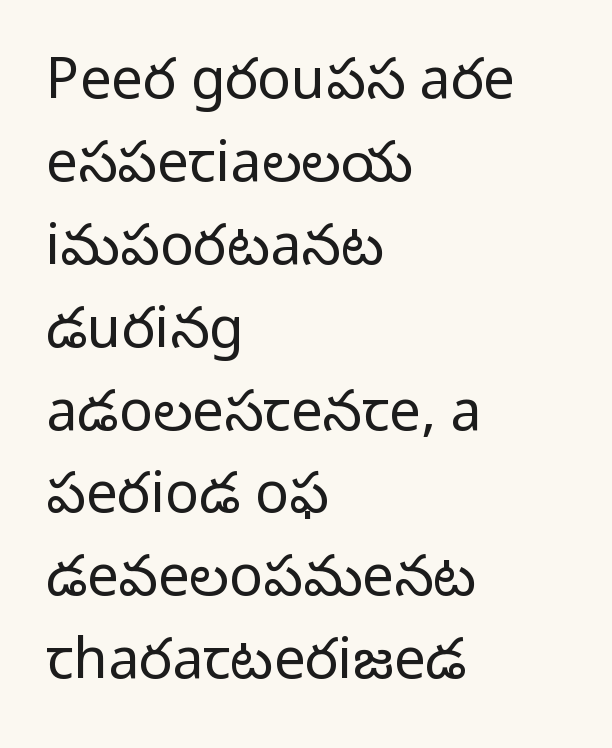
It's the straight-up-and-down kind of type. The typesetting does not lean heavy: it is not bold. This rendering leaves character spacing at its baseline value. Layout note: lines flush left. These lines are rendered in a variable-pitch font.
